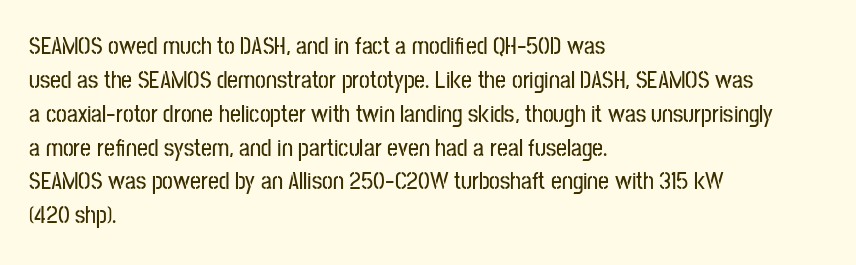
Q: Is the text italic (slanted)? A: No, it is upright.
Q: Is the text underlined? A: No.
Q: How is the paragraph aligned? A: Left-aligned.
Q: Is the spacing between letters normal or unusually wide? A: Normal.
Q: Is the spacing between lines tight, normal or loose? A: Normal.
